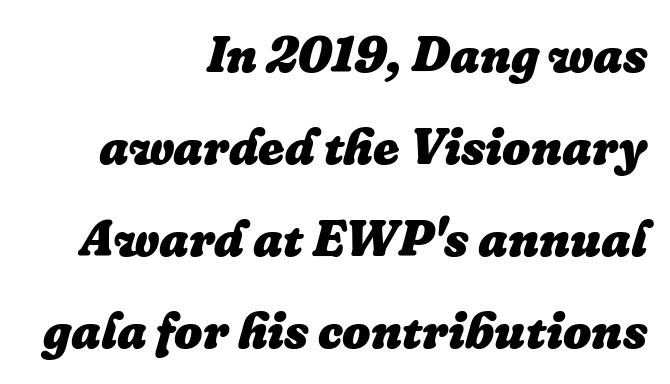
The image shows 50 px heavy type, italic (leaning right); set right-aligned, line spacing 1.84x, normal letter spacing, not underlined; low stroke contrast and a medium x-height.
